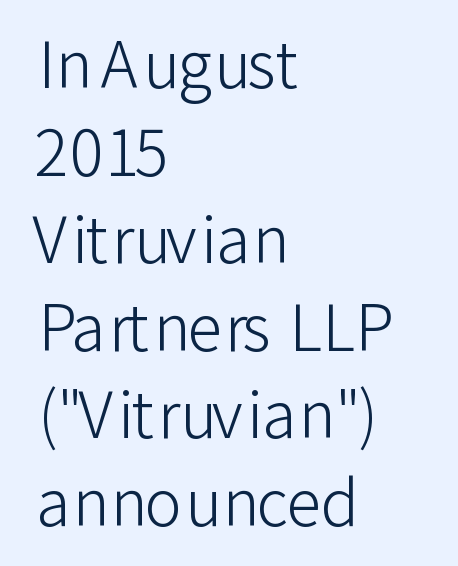
Q: Is the text bold? A: No.
Q: Is the text italic (slanted)? A: No, it is upright.
Q: Is the typeface a serif or a sans-serif typeface? A: Sans-serif.
Q: Is the text underlined? A: No.
Q: How is the paragraph aligned? A: Left-aligned.
Q: Is the spacing between letters normal or unusually wide? A: Normal.
Q: Is the spacing between lines tight, normal or loose? A: Normal.
Q: Width (condensed, normal, or wide)? A: Normal.
Q: Stroke contrast? A: Low.
Q: x-height? A: Medium.
Q: Monospaced? A: No.
